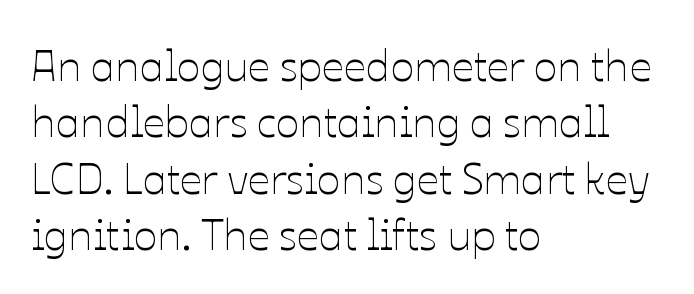
Q: Is the text bold? A: No.
Q: Is the text italic (slanted)? A: No, it is upright.
Q: Is the text underlined? A: No.
Q: How is the paragraph aligned? A: Left-aligned.
Q: Is the spacing between letters normal or unusually wide? A: Normal.
Q: Is the spacing between lines tight, normal or loose? A: Normal.
Q: Width (condensed, normal, or wide)? A: Normal.
Q: Stroke contrast? A: Low.
Q: x-height? A: Medium.
Q: Monospaced? A: No.
